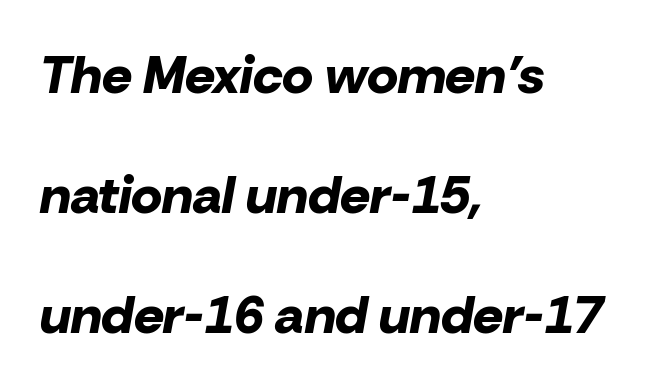
The area under the type is left untouched. The passage shown is typed in a proportional face where columns would drift. The sample has been set heavy, in full bold. Slanted lettering throughout.
